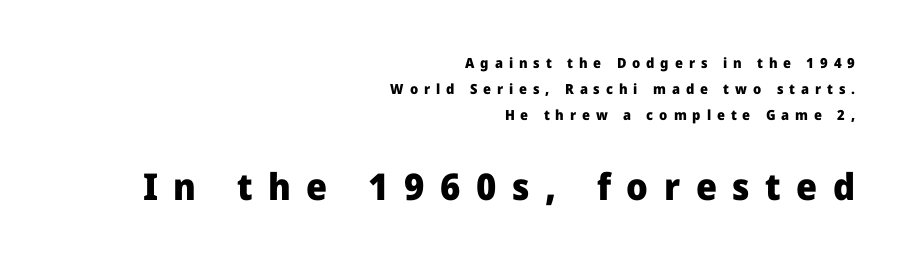
{"serif": "no", "italic": "no", "bold": "yes", "weight": "heavy", "width": "normal", "stroke_contrast": "low", "x_height": "medium", "monospaced": "no", "underline": "no", "align": "right", "line_spacing_ratio": 1.85, "letter_spacing": "wide", "letter_spacing_em": 0.42, "larger_block": "second", "size_ratio": 2.64, "glyph_px": 37}
